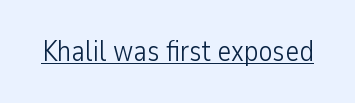
The image shows 29 px light, condensed sans-serif type, upright; set normal letter spacing, underlined; low stroke contrast and a medium x-height.
